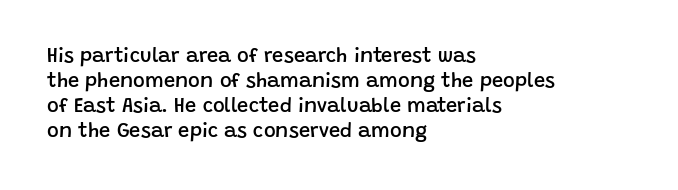
{"italic": "no", "bold": "semi", "underline": "no", "align": "left", "line_spacing": "normal", "line_spacing_ratio": 1.25, "letter_spacing": "normal", "letter_spacing_em": 0.0, "glyph_px": 20}
